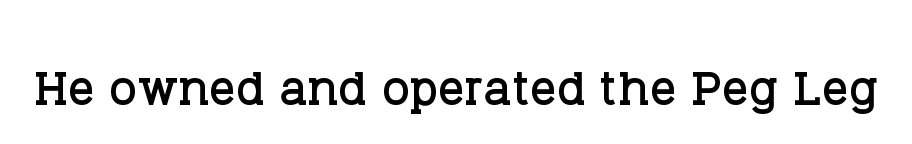
Between one letter and the next there's only the usual sliver of space. These lines are rendered in a variable-pitch font. Is this a sans? No — the strokes have serifs. Has an underline been added? It has not.
